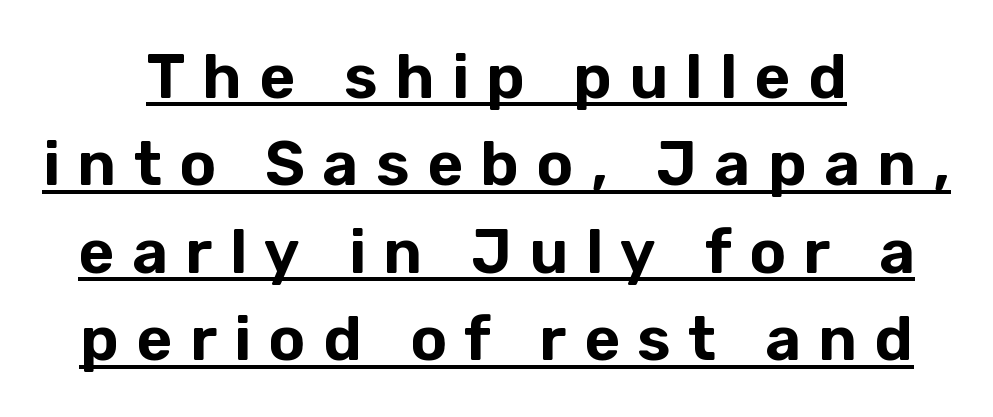
{"serif": "no", "italic": "no", "width": "normal", "stroke_contrast": "low", "x_height": "medium", "monospaced": "no", "underline": "yes", "align": "center", "line_spacing": "normal", "line_spacing_ratio": 1.41, "letter_spacing": "wide", "letter_spacing_em": 0.28, "glyph_px": 62}
